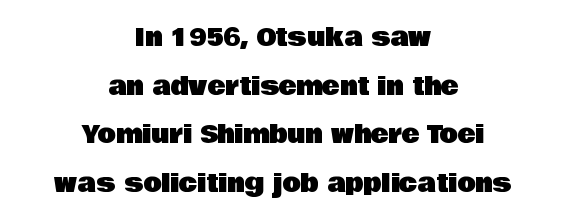
{"italic": "no", "underline": "no", "align": "center", "line_spacing": "loose", "line_spacing_ratio": 2.03, "letter_spacing": "normal", "letter_spacing_em": 0.0, "glyph_px": 24}
